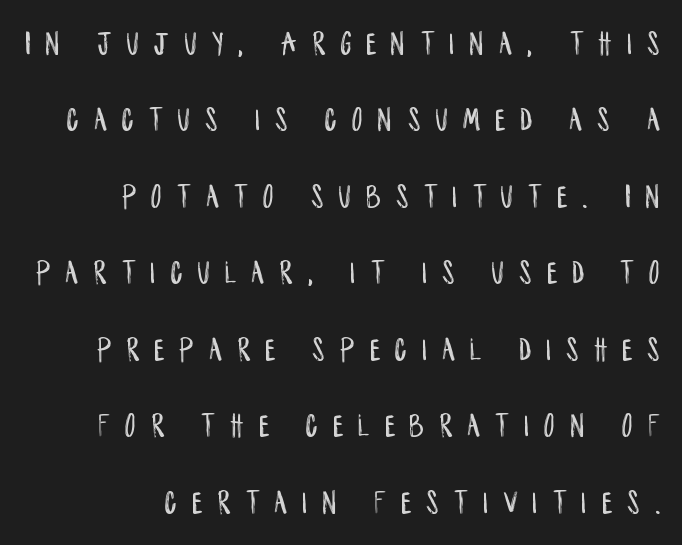
Q: Is the text italic (slanted)? A: No, it is upright.
Q: Is the typeface a serif or a sans-serif typeface? A: Sans-serif.
Q: Is the text underlined? A: No.
Q: How is the paragraph aligned? A: Right-aligned.
Q: Is the spacing between letters normal or unusually wide? A: Unusually wide.
Q: Is the spacing between lines tight, normal or loose? A: Loose.
Q: Width (condensed, normal, or wide)? A: Condensed.
Q: Stroke contrast? A: Low.
Q: x-height? A: Large.
Q: Monospaced? A: No.
